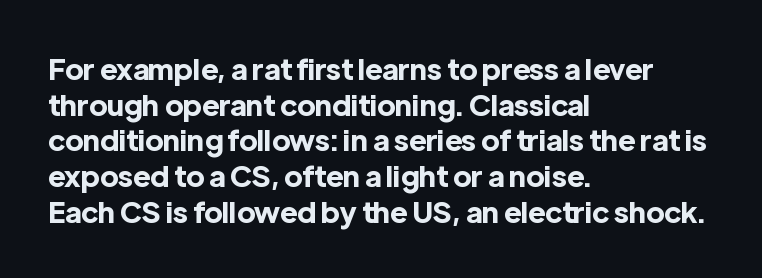
What weight is shown? A full bold with thick strokes. How are the letters spaced? Ordinarily, with no added tracking. Character widths vary here, with narrow letters taking less room than wide ones. The setting favours the left margin, as ordinary paragraphs usually do. Descenders hang freely into open space. Does the lettering tilt? It doesn't — this is upright.
